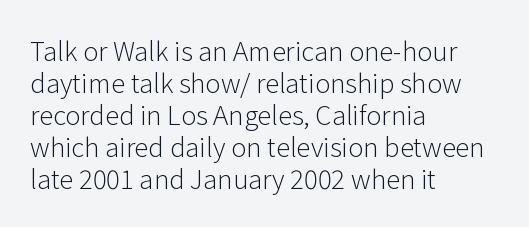
The image shows 26 px text type, upright; set left-aligned, line spacing 1.23x, normal letter spacing, not underlined.
